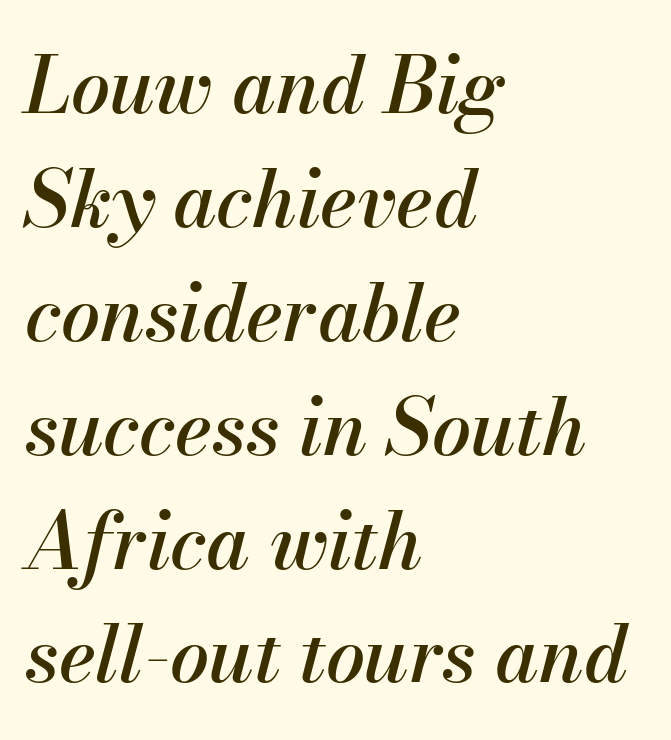
Does extra space separate the letters? No, they use regular spacing. Quick note: underline off. You could not count columns in this text — the font is proportionally spaced. Short and long lines alike share a common starting point at left. In terms of posture, this sample is oblique. The lines sit at an ordinary, default distance from one another.
